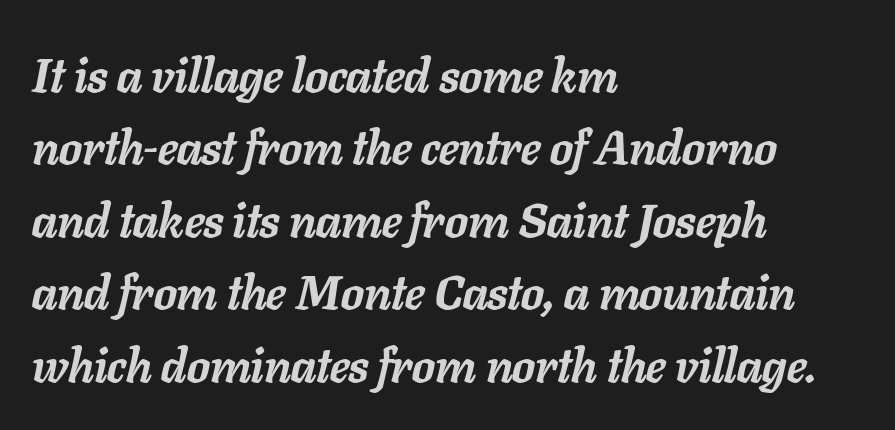
{"italic": "yes", "lean": "right", "slant_degrees": 11, "bold": "yes", "weight": "semibold", "width": "normal", "stroke_contrast": "low", "x_height": "medium", "monospaced": "no", "underline": "no", "align": "left", "line_spacing": "normal", "line_spacing_ratio": 1.51, "letter_spacing": "normal", "letter_spacing_em": 0.0, "glyph_px": 48}
